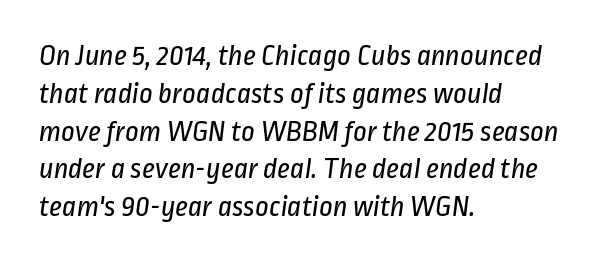
The leading is moderate, giving the passage an even texture. Rule under the text: the space is simply empty. A typesetter would call this zero additional tracking. The rendering uses natural spacing where letterforms have individual widths.
